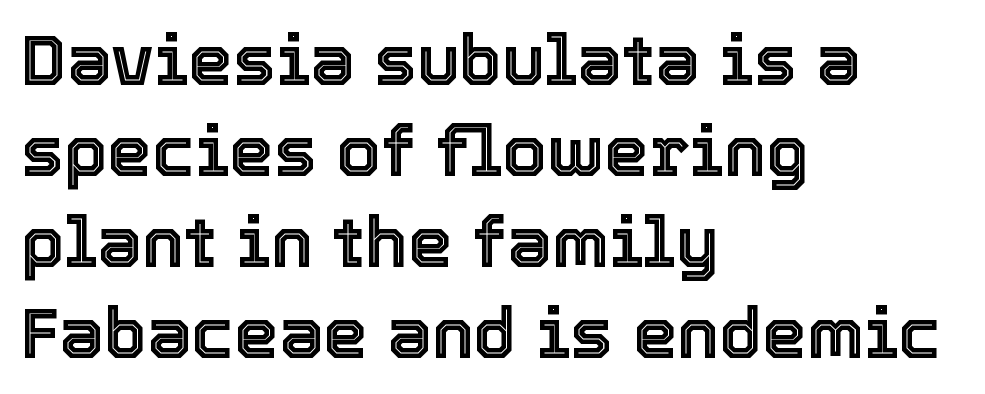
A classic flush-left, rag-right setting is used for this passage. Looks like regular typesetting: each glyph gets only the width it needs. The rendering keeps characters at their native spacing. In terms of leading, this rendering sits right in the middle. If you drew a line through each stem, it would be perfectly vertical.
